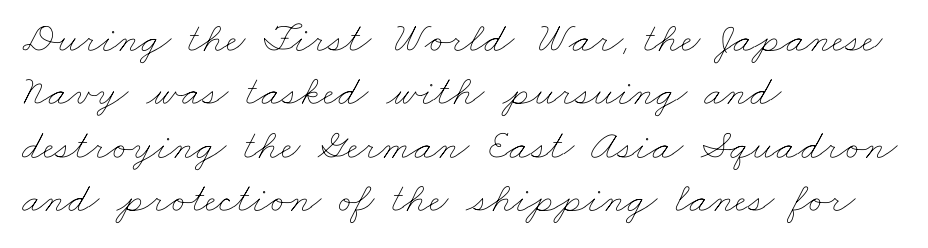
Check under the words: just untouched page. Note the varied advance widths — an 'i' is clearly narrower than an 'm'. What stands out about the letter spacing? Nothing — it is the standard amount. The passage shown is not bold in any degree. Caption: multi-line text, flush left, ragged right.
